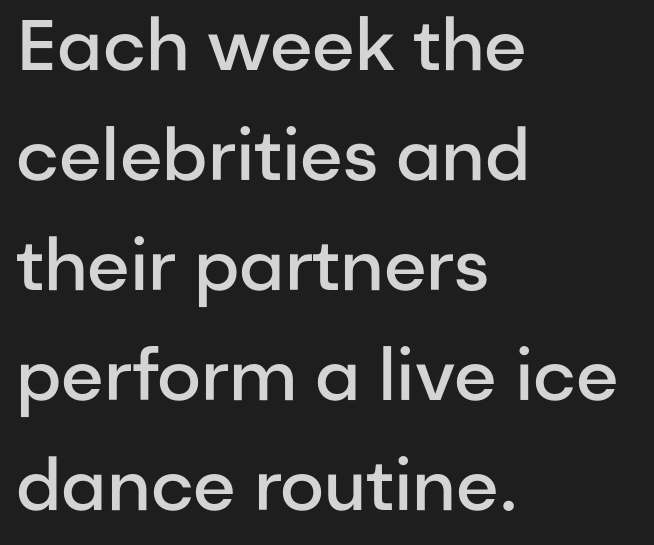
Q: Is the text bold? A: Semi-bold.
Q: Is the text italic (slanted)? A: No, it is upright.
Q: Is the typeface a serif or a sans-serif typeface? A: Sans-serif.
Q: Is the text underlined? A: No.
Q: How is the paragraph aligned? A: Left-aligned.
Q: Is the spacing between letters normal or unusually wide? A: Normal.
Q: Is the spacing between lines tight, normal or loose? A: Normal.
Q: Width (condensed, normal, or wide)? A: Normal.
Q: Stroke contrast? A: Low.
Q: x-height? A: Medium.
Q: Monospaced? A: No.
